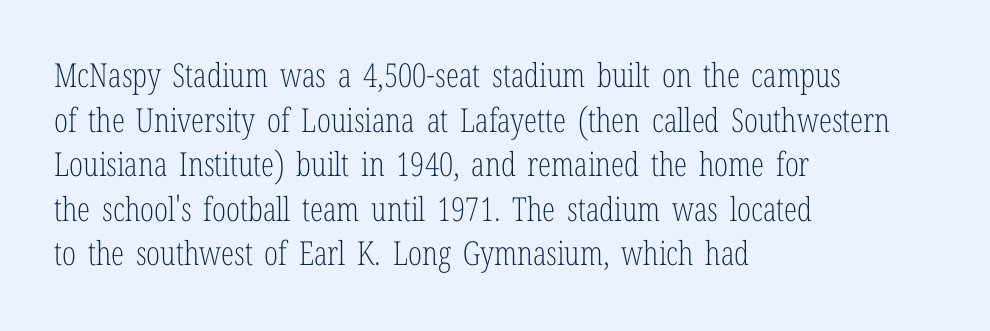
Heft: none added — not bold. Leading matches the norm, producing a regular column. Leftover space on each line is placed entirely after the last word. Yep, those are serifs on the letters. Is this a fixed-width face? No — the glyphs have proportional, varying widths.
